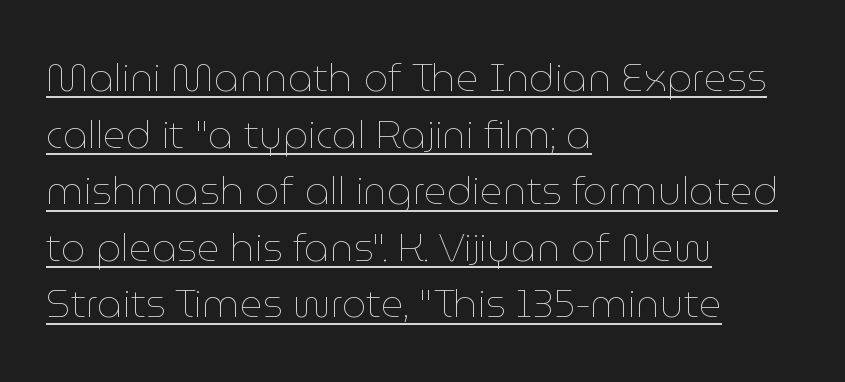
Does a line run under the words? Yes, clearly. Summary of vertical rhythm: regular, with standard interline spacing. Tall strokes in this sample are plumb rather than angled. Words appear dense and cohesive because spacing is normal.
